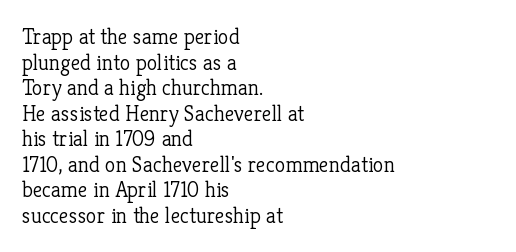
The image shows 22 px text type, upright; set left-aligned, line spacing 1.16x, normal letter spacing, not underlined.
